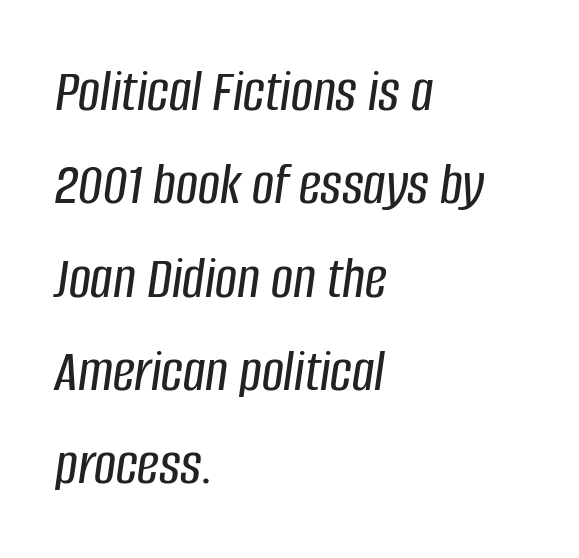
Q: Is the text italic (slanted)? A: Yes, it leans right by about 8 degrees.
Q: Is the text underlined? A: No.
Q: How is the paragraph aligned? A: Left-aligned.
Q: Is the spacing between letters normal or unusually wide? A: Normal.
Q: Is the spacing between lines tight, normal or loose? A: Normal.
Q: Width (condensed, normal, or wide)? A: Condensed.
Q: Stroke contrast? A: Low.
Q: x-height? A: Large.
Q: Monospaced? A: No.
